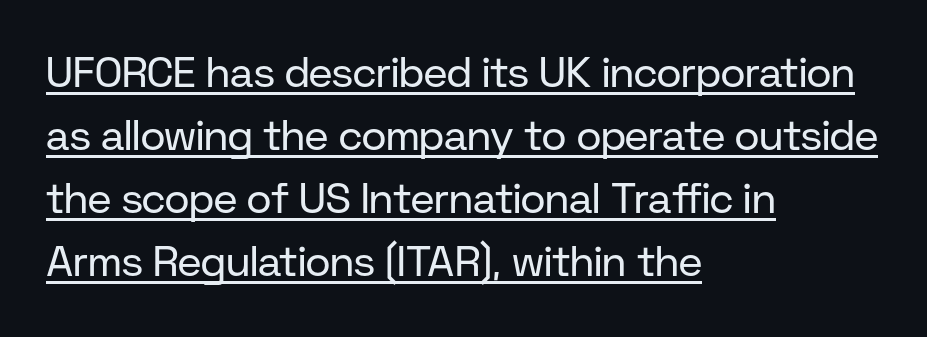
Q: Is the text bold? A: No.
Q: Is the text italic (slanted)? A: No, it is upright.
Q: Is the typeface a serif or a sans-serif typeface? A: Sans-serif.
Q: Is the text underlined? A: Yes.
Q: How is the paragraph aligned? A: Left-aligned.
Q: Is the spacing between letters normal or unusually wide? A: Normal.
Q: Is the spacing between lines tight, normal or loose? A: Normal.
Q: Width (condensed, normal, or wide)? A: Normal.
Q: Stroke contrast? A: Low.
Q: x-height? A: Medium.
Q: Monospaced? A: No.
